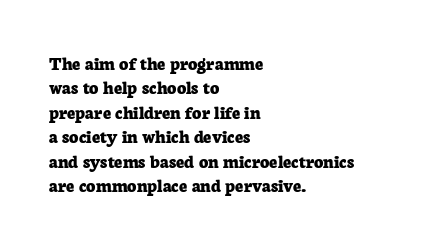
In terms of weight, the rendering is a true, heavy bold. In CSS terms this would be text-align: left. This rendering leaves character spacing at its baseline value. Honestly, there is no underline to notice here at all. The typography opts for an upright posture over an oblique one.
